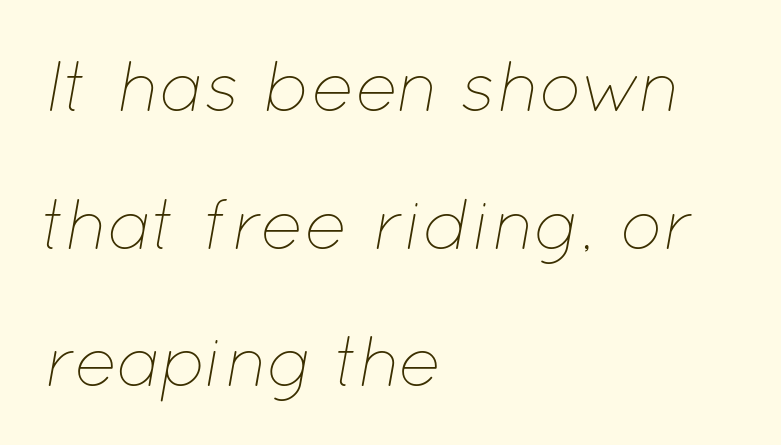
Q: Is the text bold? A: No.
Q: Is the text italic (slanted)? A: Yes, it leans right by about 12 degrees.
Q: Is the text underlined? A: No.
Q: How is the paragraph aligned? A: Left-aligned.
Q: Is the spacing between letters normal or unusually wide? A: Normal.
Q: Is the spacing between lines tight, normal or loose? A: Loose.
Q: Width (condensed, normal, or wide)? A: Normal.
Q: Stroke contrast? A: Low.
Q: x-height? A: Medium.
Q: Monospaced? A: No.
